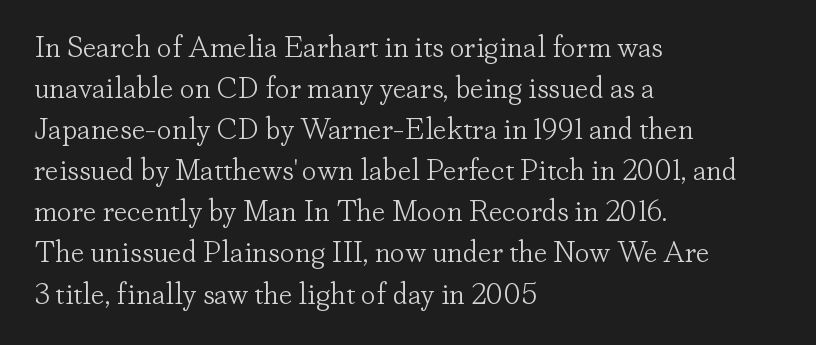
Q: Is the text bold? A: No.
Q: Is the text italic (slanted)? A: No, it is upright.
Q: Is the typeface a serif or a sans-serif typeface? A: Serif.
Q: Is the text underlined? A: No.
Q: How is the paragraph aligned? A: Left-aligned.
Q: Is the spacing between letters normal or unusually wide? A: Normal.
Q: Is the spacing between lines tight, normal or loose? A: Normal.
Q: Width (condensed, normal, or wide)? A: Normal.
Q: Stroke contrast? A: Low.
Q: x-height? A: Small.
Q: Monospaced? A: No.
